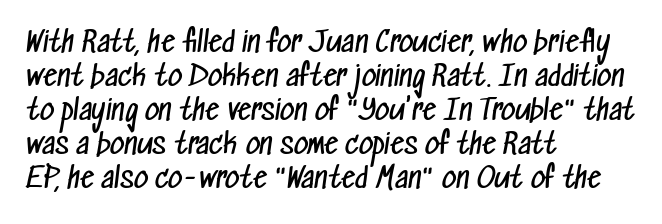
Q: Is the text bold? A: No.
Q: Is the typeface a serif or a sans-serif typeface? A: Sans-serif.
Q: Is the text underlined? A: No.
Q: How is the paragraph aligned? A: Left-aligned.
Q: Is the spacing between letters normal or unusually wide? A: Normal.
Q: Width (condensed, normal, or wide)? A: Condensed.
Q: Stroke contrast? A: Low.
Q: x-height? A: Medium.
Q: Monospaced? A: No.
